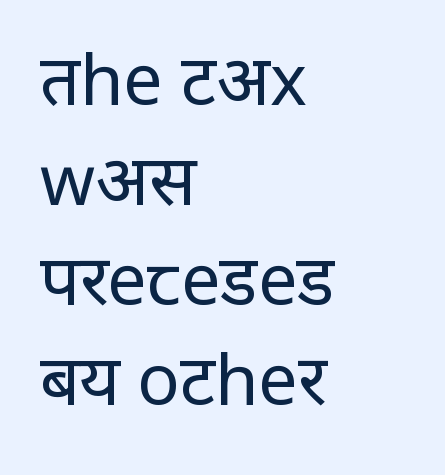
Nope, no serifs anywhere on these letters. Words appear dense and cohesive because spacing is normal. Leading matches the norm, producing a regular column. One-word summary of the alignment: left. A clean baseline with only descenders dipping below it.
